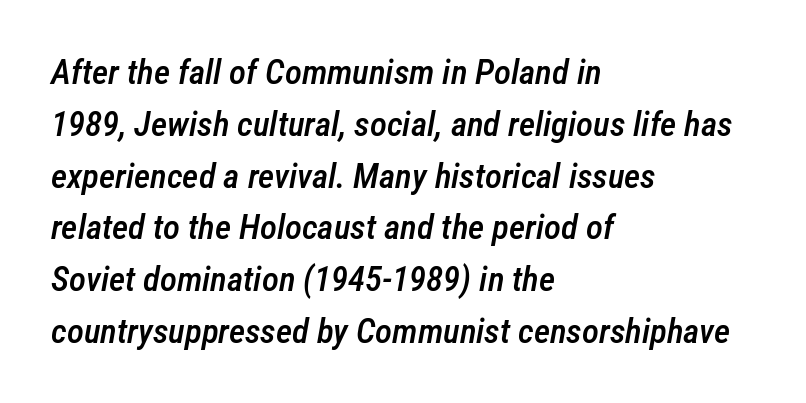
Quick note: italic. Reading down the block, your eye returns to a fixed left position each line. Nothing unusual about the tracking: characters are spaced as the font intends. These lines are rendered in a variable-pitch font. Check under the words: just untouched page. Moderately thickened strokes mark this as semibold type.
